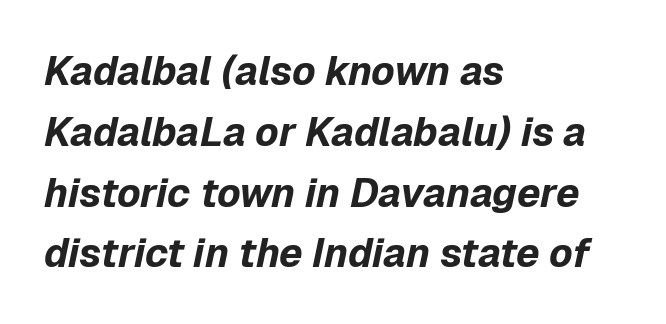
Q: Is the text bold? A: Yes.
Q: Is the text italic (slanted)? A: Yes, it leans right by about 12 degrees.
Q: Is the text underlined? A: No.
Q: How is the paragraph aligned? A: Left-aligned.
Q: Is the spacing between letters normal or unusually wide? A: Normal.
Q: Is the spacing between lines tight, normal or loose? A: Normal.
Q: Width (condensed, normal, or wide)? A: Normal.
Q: Stroke contrast? A: Low.
Q: x-height? A: Medium.
Q: Monospaced? A: No.
